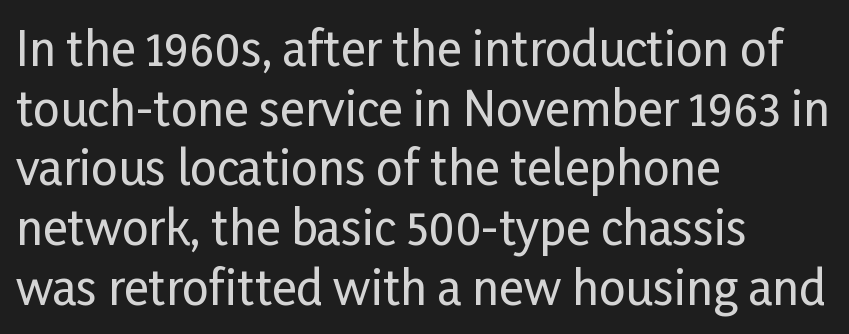
{"serif": "no", "italic": "no", "width": "condensed", "stroke_contrast": "low", "x_height": "medium", "monospaced": "no", "underline": "no", "align": "left", "line_spacing": "normal", "line_spacing_ratio": 1.27, "letter_spacing": "normal", "letter_spacing_em": 0.0, "glyph_px": 47}
